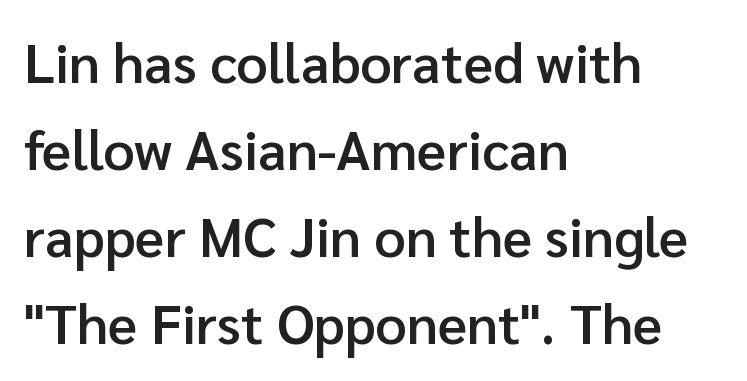
Leading: standard. In terms of letterspacing, this is plain default setting. The rendering shows plain stroke endings on the letterforms — a sans-serif design. In terms of posture, this sample is upright. Character widths vary here, with narrow letters taking less room than wide ones. The passage shown is not underscored anywhere.
